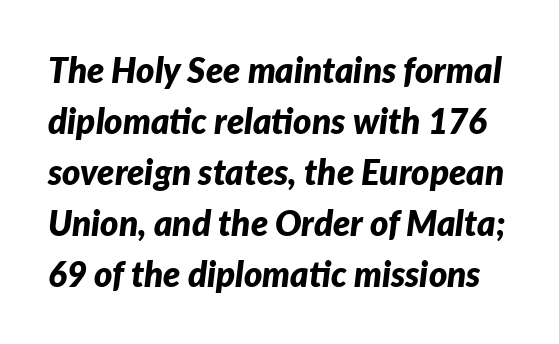
{"italic": "yes", "lean": "right", "slant_degrees": 7, "bold": "yes", "weight": "bold", "width": "normal", "stroke_contrast": "low", "x_height": "medium", "monospaced": "no", "underline": "no", "line_spacing": "normal", "line_spacing_ratio": 1.46, "letter_spacing": "normal", "letter_spacing_em": 0.0, "glyph_px": 35}
